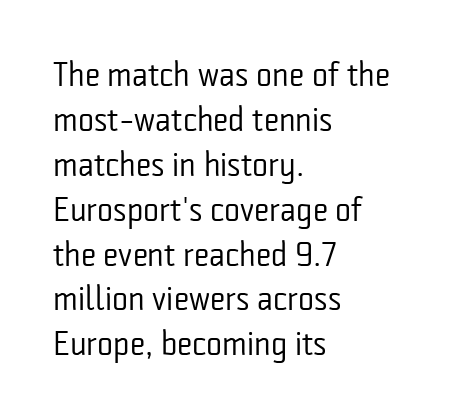
Q: Is the text bold? A: No.
Q: Is the text italic (slanted)? A: No, it is upright.
Q: Is the typeface a serif or a sans-serif typeface? A: Sans-serif.
Q: Is the text underlined? A: No.
Q: How is the paragraph aligned? A: Left-aligned.
Q: Is the spacing between letters normal or unusually wide? A: Normal.
Q: Is the spacing between lines tight, normal or loose? A: Normal.
Q: Width (condensed, normal, or wide)? A: Condensed.
Q: Stroke contrast? A: Low.
Q: x-height? A: Medium.
Q: Monospaced? A: No.
